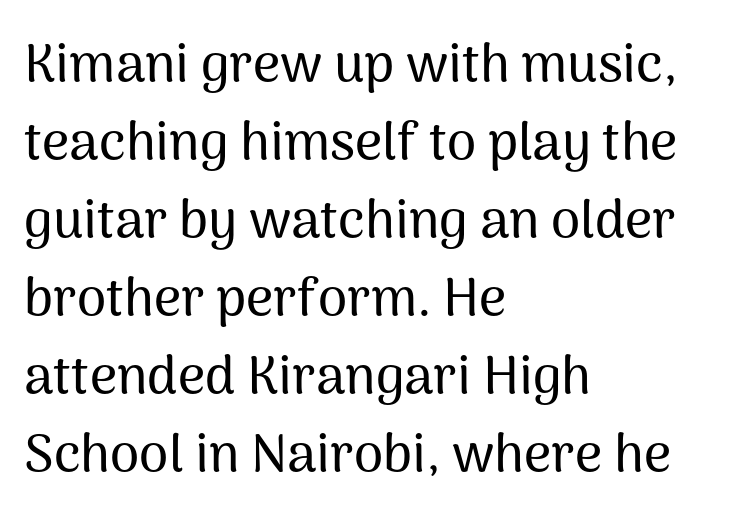
Q: Is the text italic (slanted)? A: No, it is upright.
Q: Is the typeface a serif or a sans-serif typeface? A: Sans-serif.
Q: Is the text underlined? A: No.
Q: How is the paragraph aligned? A: Left-aligned.
Q: Is the spacing between letters normal or unusually wide? A: Normal.
Q: Is the spacing between lines tight, normal or loose? A: Normal.
Q: Width (condensed, normal, or wide)? A: Normal.
Q: Stroke contrast? A: Medium.
Q: x-height? A: Medium.
Q: Monospaced? A: No.
